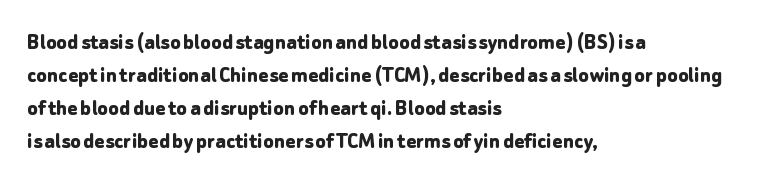
Q: Is the text bold? A: Yes.
Q: Is the text italic (slanted)? A: No, it is upright.
Q: Is the text underlined? A: No.
Q: How is the paragraph aligned? A: Left-aligned.
Q: Is the spacing between letters normal or unusually wide? A: Normal.
Q: Is the spacing between lines tight, normal or loose? A: Normal.
